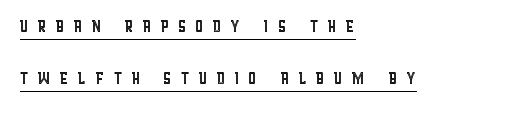
The image shows 21 px text type, upright; set left-aligned, loose line spacing (2.49x), unusually wide letter spacing (+0.42 em), underlined.
